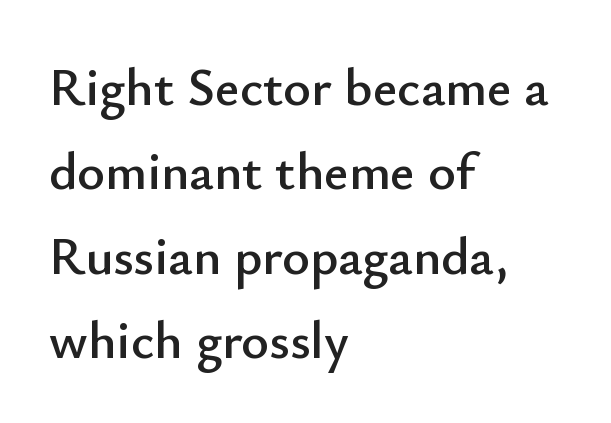
Q: Is the text italic (slanted)? A: No, it is upright.
Q: Is the typeface a serif or a sans-serif typeface? A: Sans-serif.
Q: Is the text underlined? A: No.
Q: How is the paragraph aligned? A: Left-aligned.
Q: Is the spacing between letters normal or unusually wide? A: Normal.
Q: Is the spacing between lines tight, normal or loose? A: Normal.
Q: Width (condensed, normal, or wide)? A: Normal.
Q: Stroke contrast? A: Low.
Q: x-height? A: Small.
Q: Monospaced? A: No.
